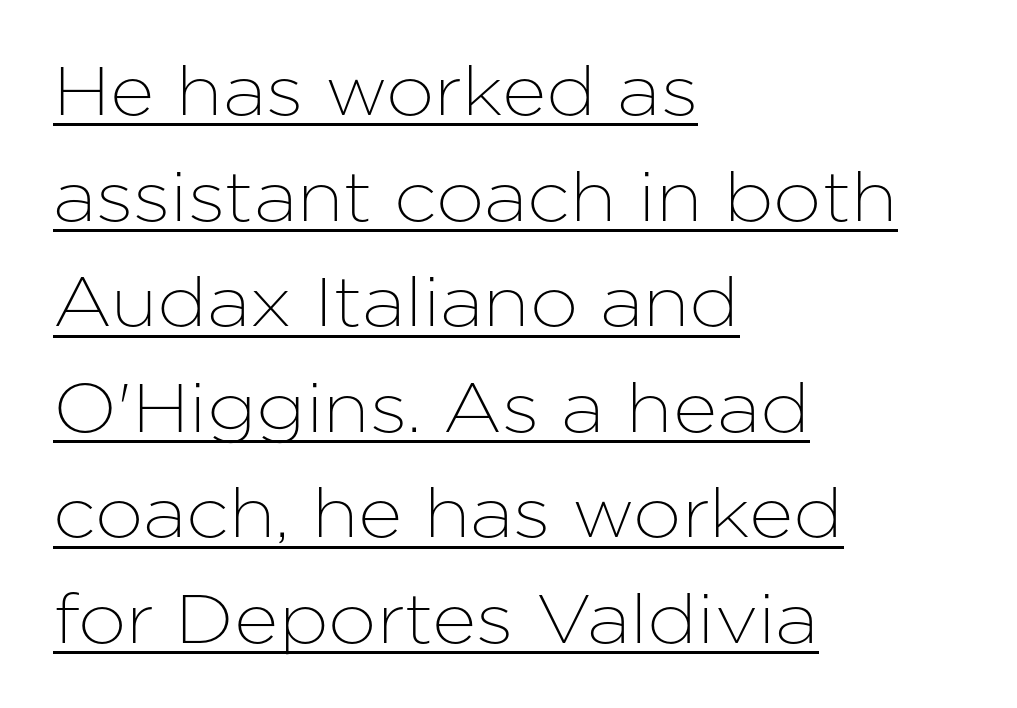
Q: Is the text italic (slanted)? A: No, it is upright.
Q: Is the typeface a serif or a sans-serif typeface? A: Sans-serif.
Q: Is the text underlined? A: Yes.
Q: How is the paragraph aligned? A: Left-aligned.
Q: Is the spacing between letters normal or unusually wide? A: Normal.
Q: Is the spacing between lines tight, normal or loose? A: Normal.
Q: Width (condensed, normal, or wide)? A: Normal.
Q: Stroke contrast? A: Low.
Q: x-height? A: Medium.
Q: Monospaced? A: No.
